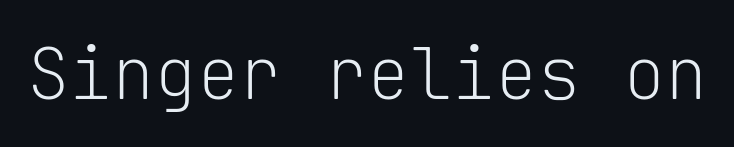
The image shows 71 px light sans-serif type, upright, monospaced; set normal letter spacing, not underlined; low stroke contrast and a medium x-height.
